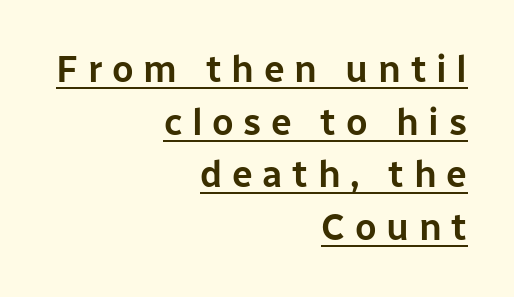
{"serif": "no", "italic": "no", "width": "normal", "stroke_contrast": "low", "x_height": "medium", "monospaced": "no", "underline": "yes", "align": "right", "line_spacing": "normal", "line_spacing_ratio": 1.42, "letter_spacing": "wide", "letter_spacing_em": 0.26, "glyph_px": 37}
